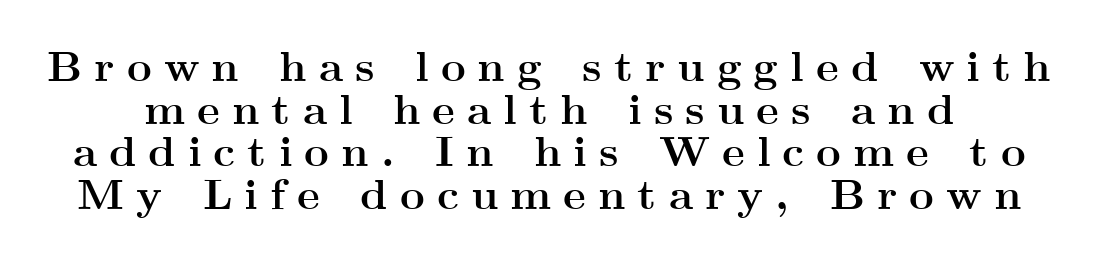
The image shows 43 px semibold, wide serif type, upright; set tight line spacing (0.99x), unusually wide letter spacing (+0.28 em), not underlined; medium stroke contrast and a small x-height.
